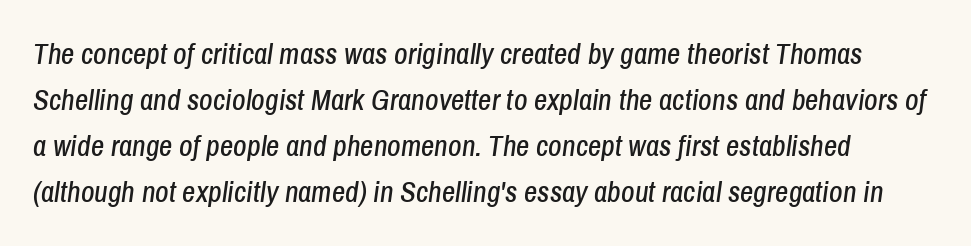
The image shows 29 px condensed type, italic (leaning right); set normal line spacing (1.59x), normal letter spacing, not underlined; low stroke contrast and a medium x-height.
